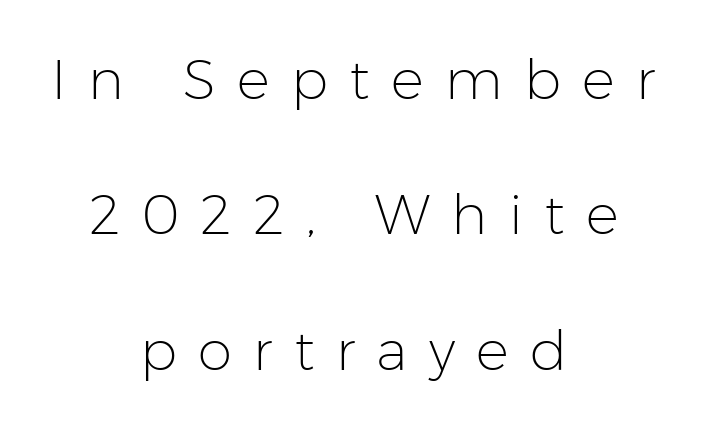
Q: Is the text bold? A: No.
Q: Is the text italic (slanted)? A: No, it is upright.
Q: Is the typeface a serif or a sans-serif typeface? A: Sans-serif.
Q: Is the text underlined? A: No.
Q: How is the paragraph aligned? A: Centered.
Q: Is the spacing between letters normal or unusually wide? A: Unusually wide.
Q: Is the spacing between lines tight, normal or loose? A: Loose.
Q: Width (condensed, normal, or wide)? A: Normal.
Q: Stroke contrast? A: Low.
Q: x-height? A: Medium.
Q: Monospaced? A: No.
